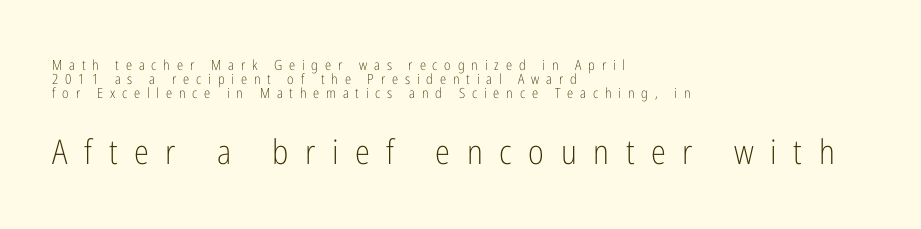
The image shows 34 px light, condensed sans-serif type, upright; set left-aligned, tight line spacing (1.0x), unusually wide letter spacing (+0.49 em), not underlined; the second (bottom) block is 2.43x larger; low stroke contrast and a medium x-height.
